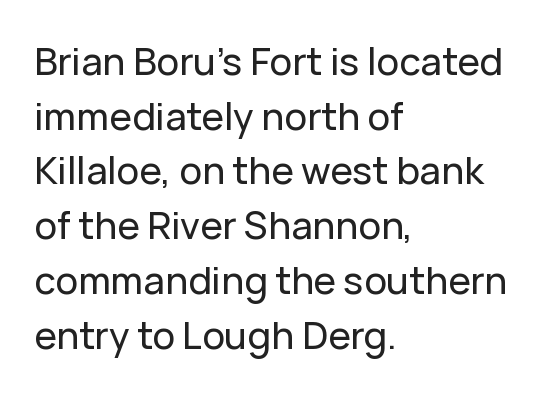
The image shows 38 px sans-serif type, upright; set left-aligned, normal line spacing (1.44x), normal letter spacing, not underlined; low stroke contrast and a medium x-height.
